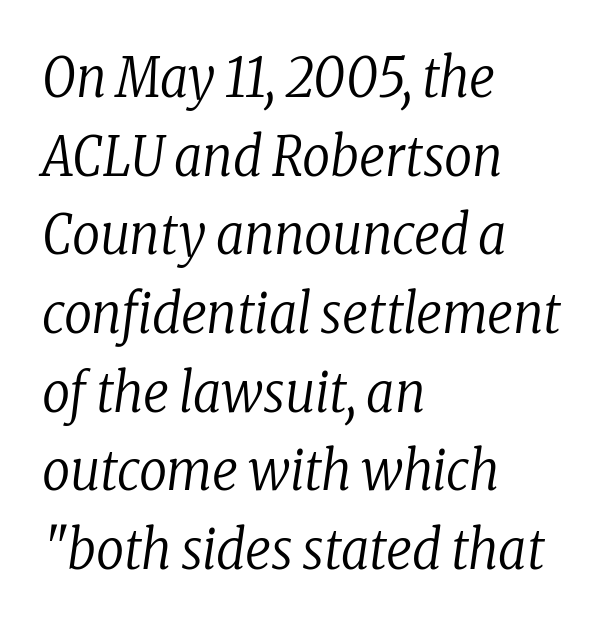
{"serif": "yes", "italic": "yes", "lean": "right", "slant_degrees": 8, "bold": "no", "weight": "regular", "width": "condensed", "stroke_contrast": "low", "x_height": "medium", "monospaced": "no", "underline": "no", "align": "left", "line_spacing": "normal", "line_spacing_ratio": 1.43, "letter_spacing": "normal", "letter_spacing_em": 0.0, "glyph_px": 55}
